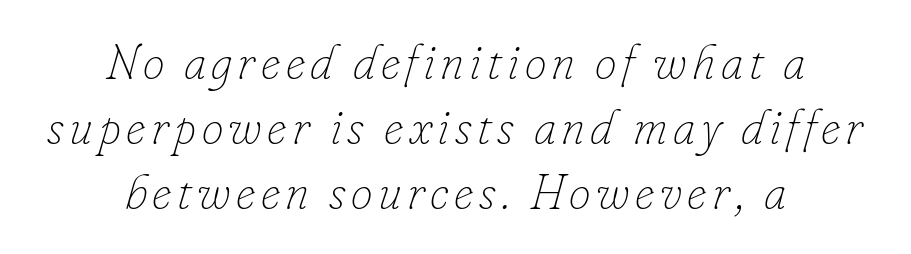
Compared with ordinary roman type, these characters are visibly tilted. The block of text has a typical density, with ordinary space between rows. The passage shown is not underscored anywhere. Letters have the restrained weight of plain body copy at most. Casual observation: everything's sitting right in the middle. Each letter keeps its own natural width here, so spacing adapts to shape.
